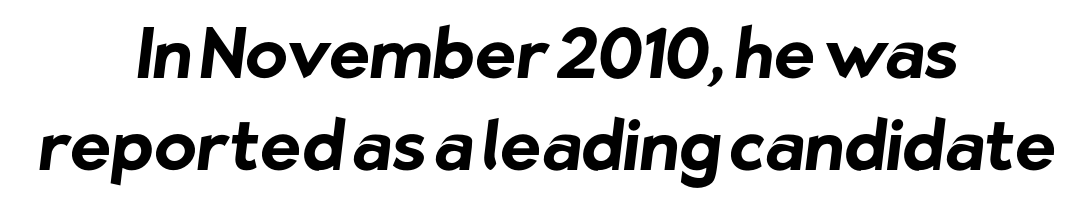
Q: Is the text bold? A: Yes.
Q: Is the typeface a serif or a sans-serif typeface? A: Sans-serif.
Q: Is the text underlined? A: No.
Q: How is the paragraph aligned? A: Centered.
Q: Is the spacing between letters normal or unusually wide? A: Normal.
Q: Is the spacing between lines tight, normal or loose? A: Normal.
Q: Width (condensed, normal, or wide)? A: Normal.
Q: Stroke contrast? A: Low.
Q: x-height? A: Medium.
Q: Monospaced? A: No.
